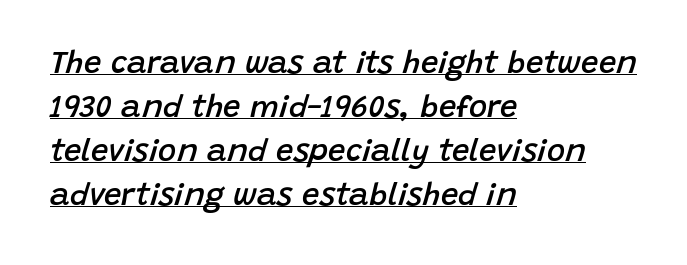
Do the characters align in a grid? No, the font is proportional. The face used here appears with an underline applied. Set as a demibold, roughly 600 on the weight scale. Which margin do the lines hug? The left one — the right edge is uneven. Italic? Definitely — the glyphs are oblique.
